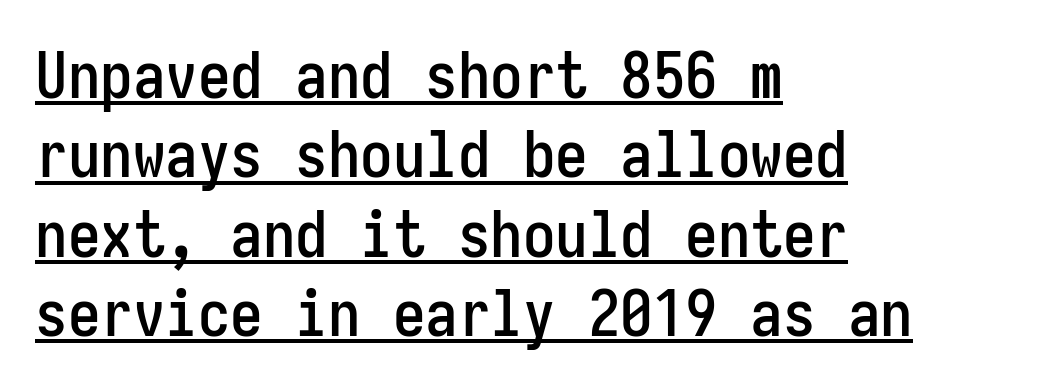
Q: Is the text italic (slanted)? A: No, it is upright.
Q: Is the typeface a serif or a sans-serif typeface? A: Sans-serif.
Q: Is the text underlined? A: Yes.
Q: How is the paragraph aligned? A: Left-aligned.
Q: Is the spacing between letters normal or unusually wide? A: Normal.
Q: Width (condensed, normal, or wide)? A: Condensed.
Q: Stroke contrast? A: Low.
Q: x-height? A: Medium.
Q: Monospaced? A: Yes.
